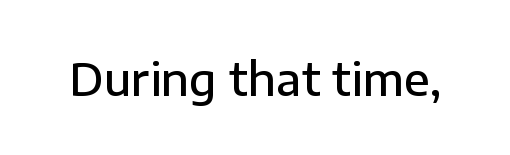
The type is set solid horizontally, with unmodified tracking. Each letter keeps its own natural width here, so spacing adapts to shape. Nope, not italic — everything's standing straight. This is moderately heavy type, rendered in semibold.
